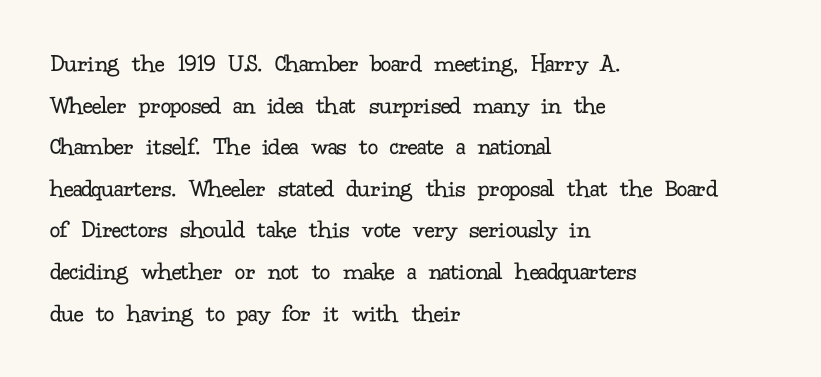
{"italic": "no", "bold": "no", "underline": "no", "align": "left", "line_spacing": "normal", "line_spacing_ratio": 1.6, "letter_spacing": "normal", "letter_spacing_em": 0.0, "glyph_px": 26}
